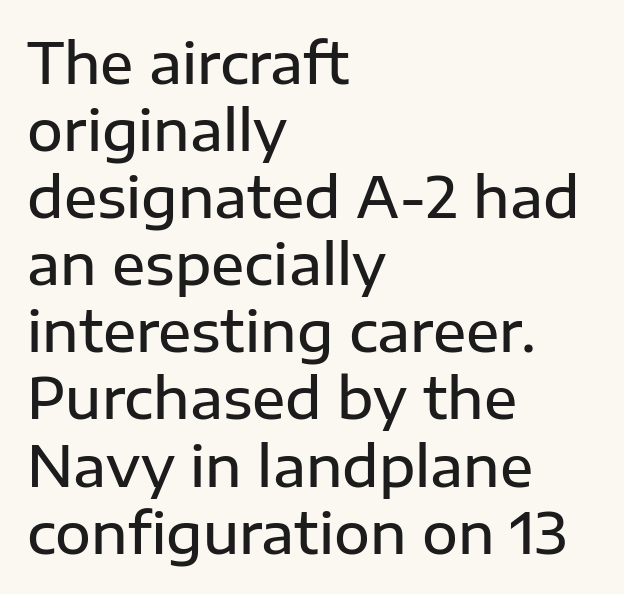
Q: Is the text bold? A: Semi-bold.
Q: Is the text italic (slanted)? A: No, it is upright.
Q: Is the typeface a serif or a sans-serif typeface? A: Sans-serif.
Q: Is the text underlined? A: No.
Q: How is the paragraph aligned? A: Left-aligned.
Q: Is the spacing between letters normal or unusually wide? A: Normal.
Q: Width (condensed, normal, or wide)? A: Normal.
Q: Stroke contrast? A: Low.
Q: x-height? A: Medium.
Q: Monospaced? A: No.
